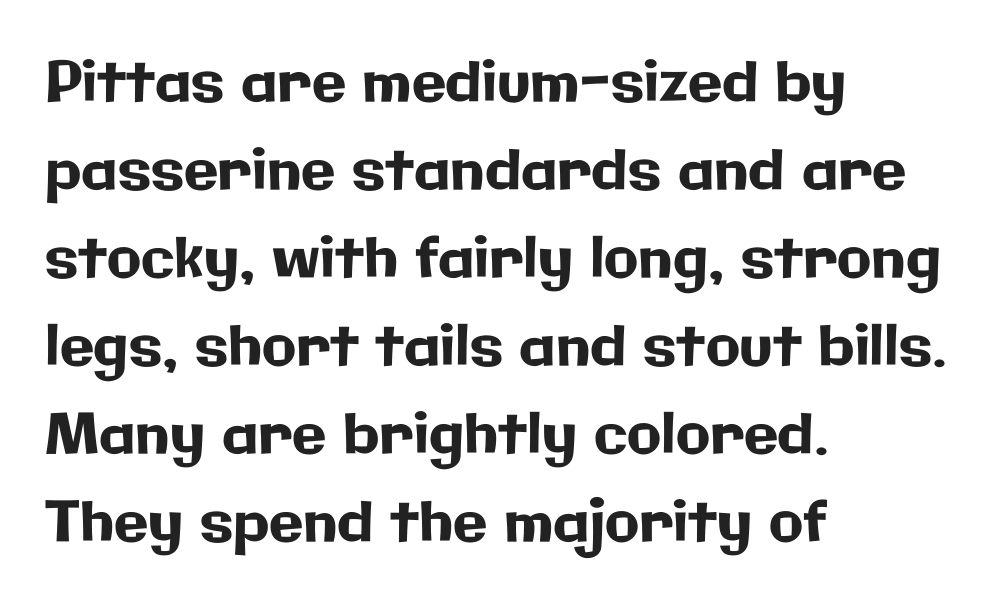
A typesetter would call this proportional, since set widths differ per character. All the whitespace from short lines collects on the right. In terms of leading, this rendering sits right in the middle. Serif or sans? Sans — the stroke terminals are bare. Here the glyphs are tracked normally, forming tight word shapes. Nobody drew a line under any word here.
